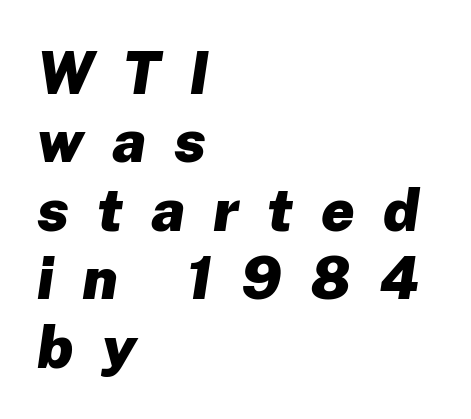
Q: Is the text bold? A: Yes.
Q: Is the text italic (slanted)? A: Yes, it leans right by about 8 degrees.
Q: Is the text underlined? A: No.
Q: How is the paragraph aligned? A: Left-aligned.
Q: Is the spacing between letters normal or unusually wide? A: Unusually wide.
Q: Width (condensed, normal, or wide)? A: Normal.
Q: Stroke contrast? A: Low.
Q: x-height? A: Medium.
Q: Monospaced? A: No.
